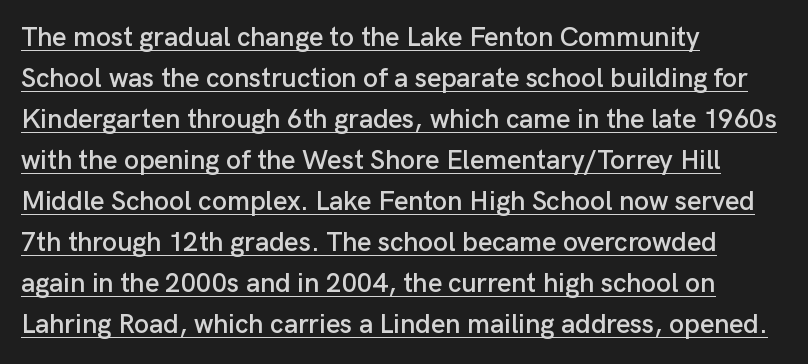
{"italic": "no", "underline": "yes", "align": "left", "line_spacing": "normal", "line_spacing_ratio": 1.52, "letter_spacing": "normal", "letter_spacing_em": 0.0, "glyph_px": 27}
